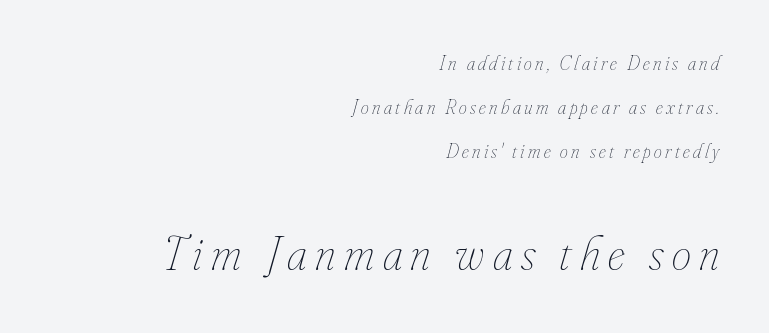
Tall strokes in this sample are angled rather than plumb. If you drew a ruler down the right edge, every line would touch it. The glyphs are unaccompanied by any horizontal stroke below them. Character widths vary here, with narrow letters taking less room than wide ones.
